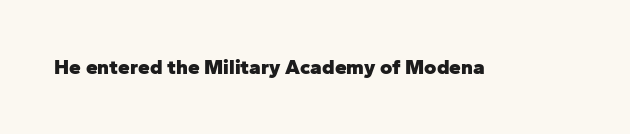
The letterforms sit shoulder to shoulder at normal distance. These lines were composed using upright roman letters. Check the space under the baseline: it is left empty. The sample has been set heavy, in full bold.
